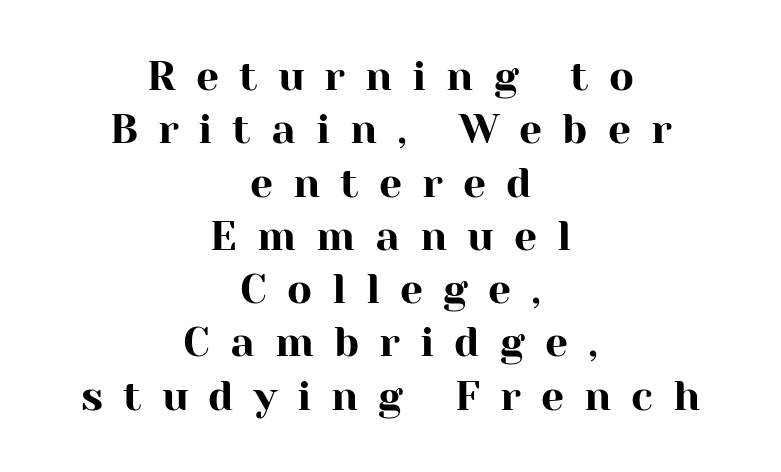
The face used here is rendered with a markedly widened letterfit. The space beneath each line is pristine and unruled. Horizontal alignment here is central, giving a formal, balanced look. The lettering stays uniformly vertical, giving the passage a roman look. Spacing verdict: proportional, widths tailored to each character. The characters display serif detailing at their extremities.
